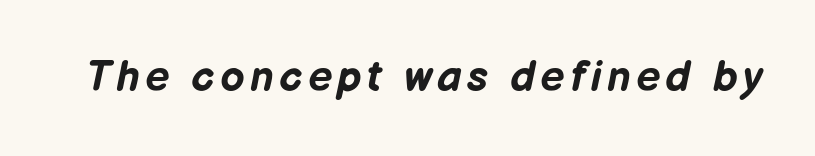
{"italic": "yes", "lean": "right", "slant_degrees": 12, "bold": "yes", "weight": "bold", "width": "normal", "stroke_contrast": "low", "x_height": "medium", "monospaced": "no", "underline": "no", "glyph_px": 43}
